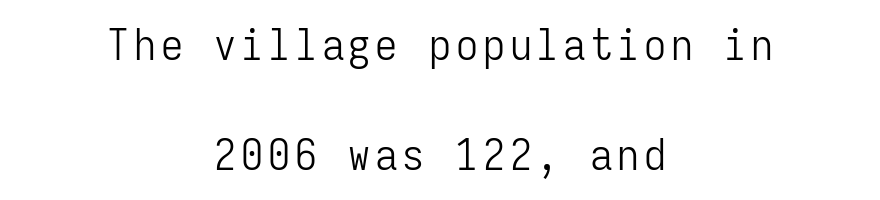
Q: Is the text bold? A: No.
Q: Is the text italic (slanted)? A: No, it is upright.
Q: Is the typeface a serif or a sans-serif typeface? A: Sans-serif.
Q: Is the text underlined? A: No.
Q: How is the paragraph aligned? A: Centered.
Q: Is the spacing between lines tight, normal or loose? A: Loose.
Q: Width (condensed, normal, or wide)? A: Condensed.
Q: Stroke contrast? A: Low.
Q: x-height? A: Medium.
Q: Monospaced? A: Yes.
